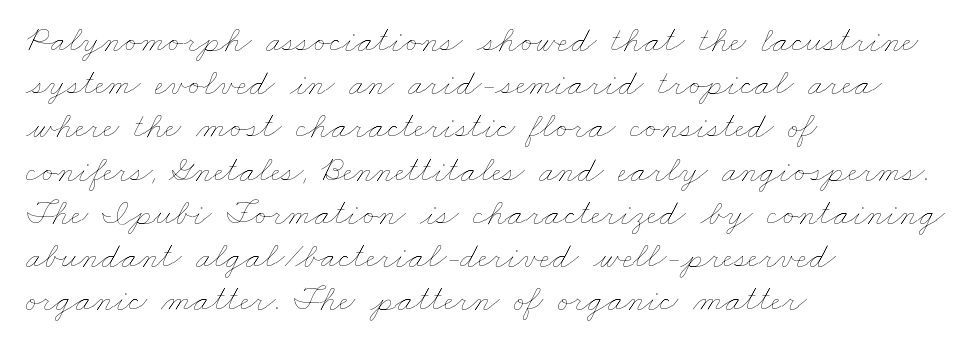
Check the space under the baseline: it is left empty. Standard letterfit; no display-style spreading of the glyphs. These lines are rendered in a variable-pitch font. Stems here are at most as thick as an everyday book face. This sample is left-justified, so line endings fall wherever the words run out.
